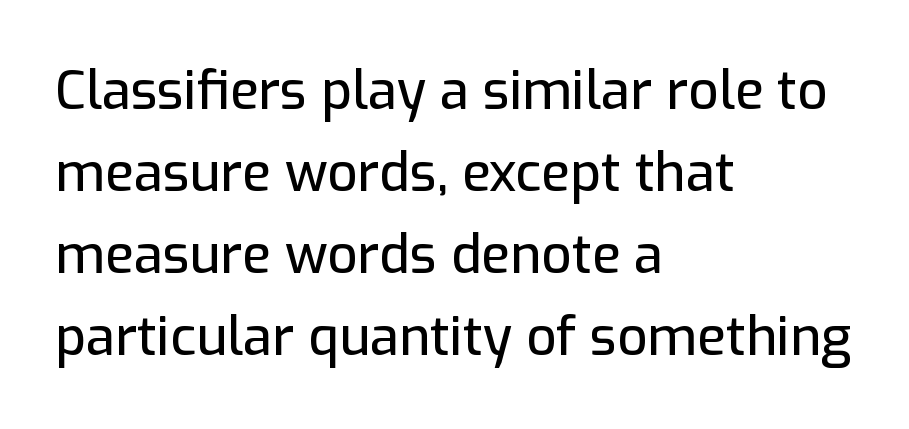
The passage shown is typed in a proportional face where columns would drift. Posture: upright roman. Descenders hang freely into open space. The rendering anchors every line to the left-hand side. Regarding serifs, this sample does without them.
